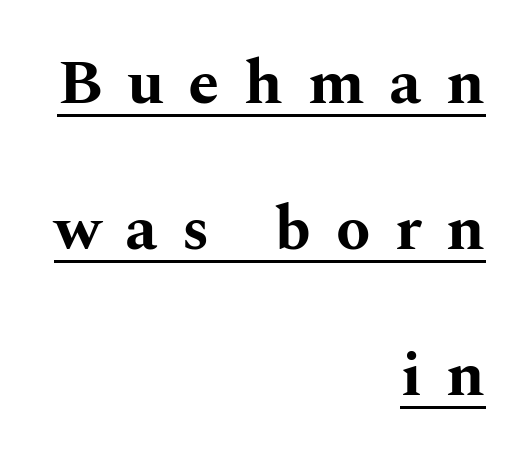
Q: Is the text bold? A: Yes.
Q: Is the text italic (slanted)? A: No, it is upright.
Q: Is the typeface a serif or a sans-serif typeface? A: Serif.
Q: Is the text underlined? A: Yes.
Q: How is the paragraph aligned? A: Right-aligned.
Q: Is the spacing between letters normal or unusually wide? A: Unusually wide.
Q: Is the spacing between lines tight, normal or loose? A: Loose.
Q: Width (condensed, normal, or wide)? A: Wide.
Q: Stroke contrast? A: Medium.
Q: x-height? A: Medium.
Q: Monospaced? A: No.
